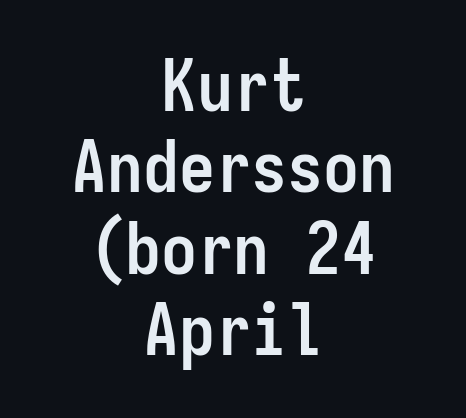
{"serif": "no", "italic": "no", "bold": "yes", "weight": "semibold", "width": "condensed", "stroke_contrast": "low", "x_height": "medium", "monospaced": "yes", "underline": "no", "align": "center", "line_spacing": "tight", "line_spacing_ratio": 1.13, "letter_spacing": "normal", "letter_spacing_em": 0.0, "glyph_px": 72}
